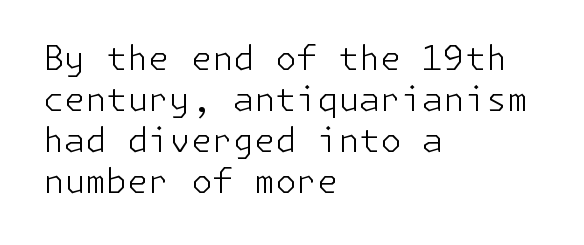
The image shows 34 px light sans-serif type, upright; set left-aligned, line spacing 1.21x, normal letter spacing, not underlined; low stroke contrast and a medium x-height.
